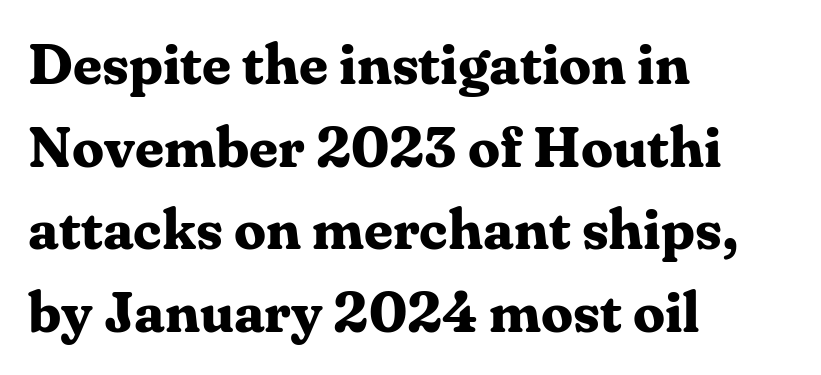
The sample has been set heavy, in full bold. This rendering uses left alignment, leaving the right contour irregular. Look at the tracking — it's just the regular setting, nothing added. A typesetter would call this proportional, since set widths differ per character. Posture: upright roman.
